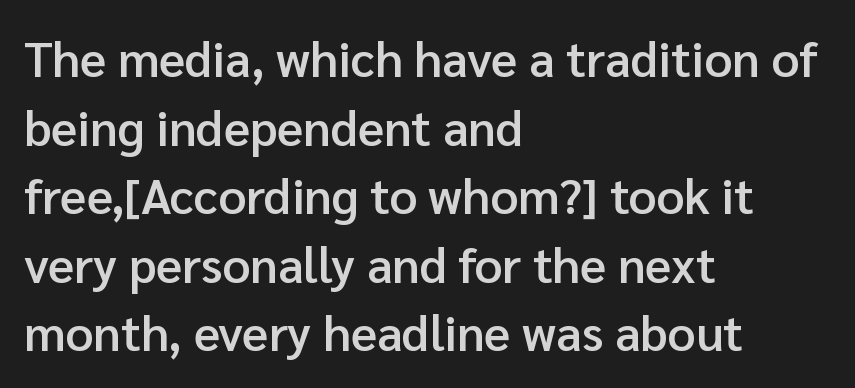
Q: Is the text bold? A: Semi-bold.
Q: Is the text italic (slanted)? A: No, it is upright.
Q: Is the typeface a serif or a sans-serif typeface? A: Sans-serif.
Q: Is the text underlined? A: No.
Q: How is the paragraph aligned? A: Left-aligned.
Q: Is the spacing between letters normal or unusually wide? A: Normal.
Q: Is the spacing between lines tight, normal or loose? A: Normal.
Q: Width (condensed, normal, or wide)? A: Normal.
Q: Stroke contrast? A: Low.
Q: x-height? A: Medium.
Q: Monospaced? A: No.
